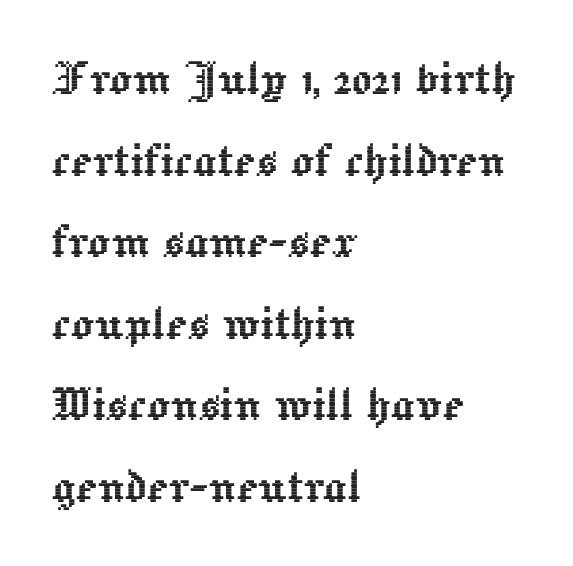
{"italic": "no", "width": "normal", "x_height": "medium", "monospaced": "no", "underline": "no", "align": "left", "line_spacing": "normal", "line_spacing_ratio": 1.43, "letter_spacing": "normal", "letter_spacing_em": 0.0, "glyph_px": 57}
